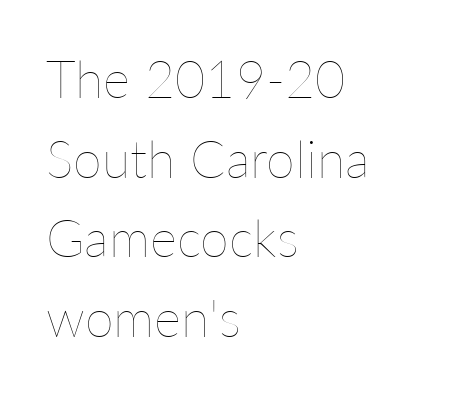
{"italic": "no", "bold": "no", "weight": "thin", "width": "normal", "stroke_contrast": "low", "x_height": "medium", "monospaced": "no", "underline": "no", "align": "left", "line_spacing": "normal", "line_spacing_ratio": 1.53, "letter_spacing": "normal", "letter_spacing_em": 0.0, "glyph_px": 52}
